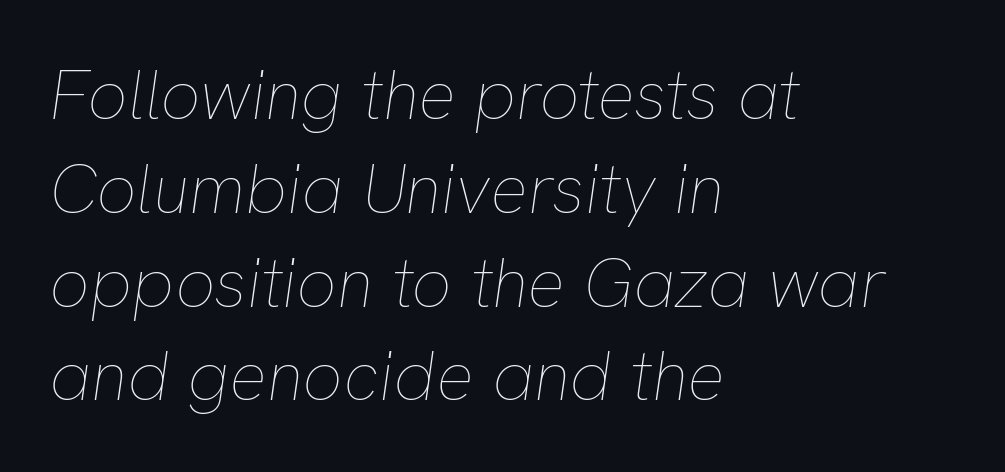
The image shows 70 px thin type, italic (leaning right); set left-aligned, normal line spacing (1.34x), normal letter spacing, not underlined; low stroke contrast and a medium x-height.
